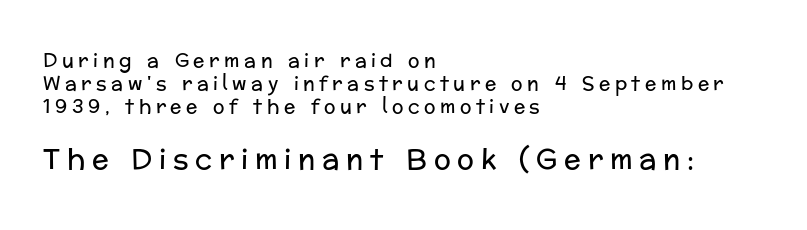
{"serif": "no", "italic": "no", "bold": "no", "weight": "regular", "width": "normal", "stroke_contrast": "low", "x_height": "medium", "monospaced": "no", "underline": "no", "align": "left", "line_spacing_ratio": 1.21, "letter_spacing": "wide", "letter_spacing_em": 0.24, "larger_block": "second", "size_ratio": 1.47, "glyph_px": 28}
